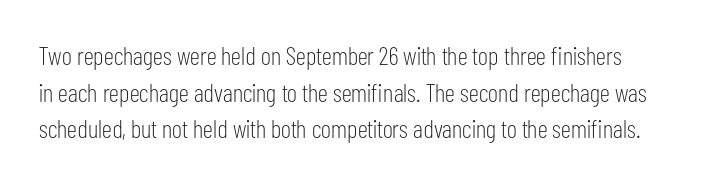
No heavy texture on the line: the type isn't bold. Unmarked baselines from the first word to the last. Reading down the column, the eye jumps a familiar distance to each next line. Each word holds together tightly as a unit, with standard inter-letter gaps. Posture: straight, roman, zero tilt.
